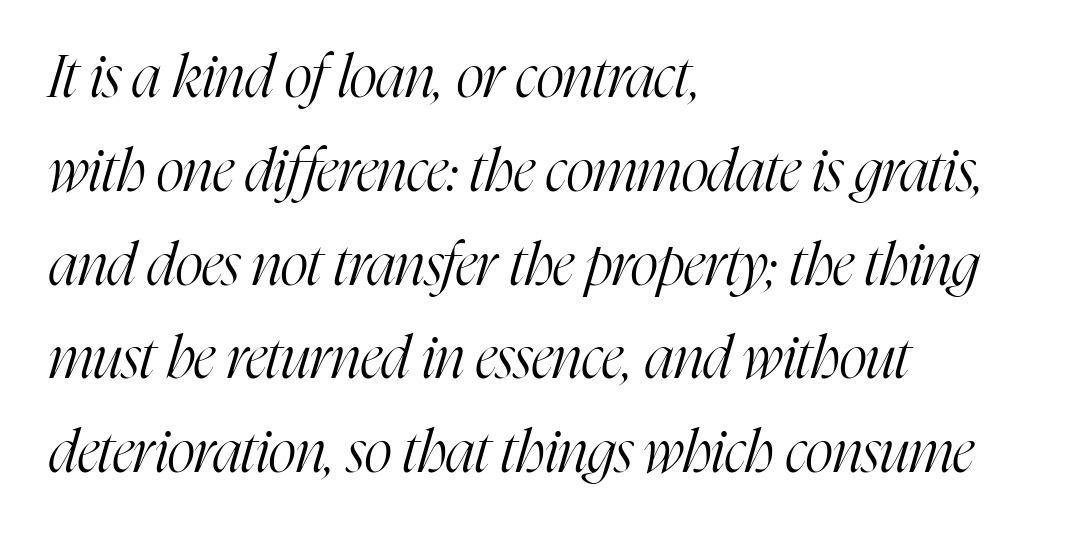
The image shows 59 px light, condensed serif type, italic (leaning right); set left-aligned, normal line spacing (1.59x), normal letter spacing, not underlined; high stroke contrast and a medium x-height.
